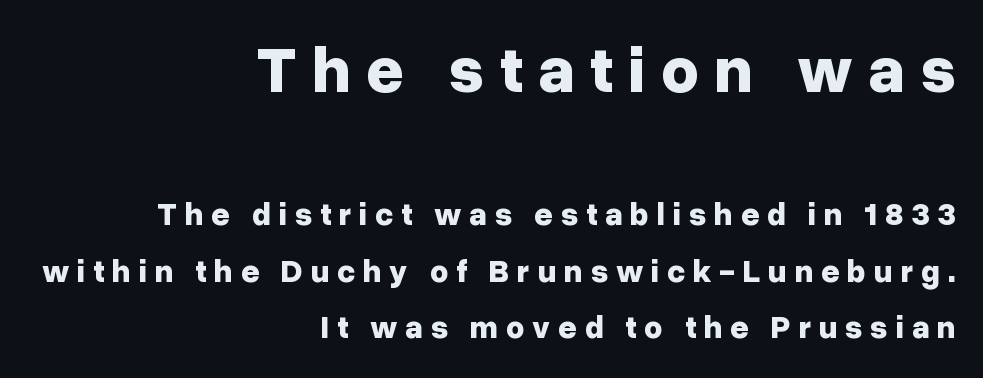
{"serif": "no", "italic": "no", "bold": "yes", "weight": "bold", "width": "normal", "stroke_contrast": "low", "x_height": "medium", "monospaced": "no", "underline": "no", "align": "right", "line_spacing_ratio": 1.76, "letter_spacing": "wide", "letter_spacing_em": 0.24, "larger_block": "first", "size_ratio": 2.03, "glyph_px": 65}
